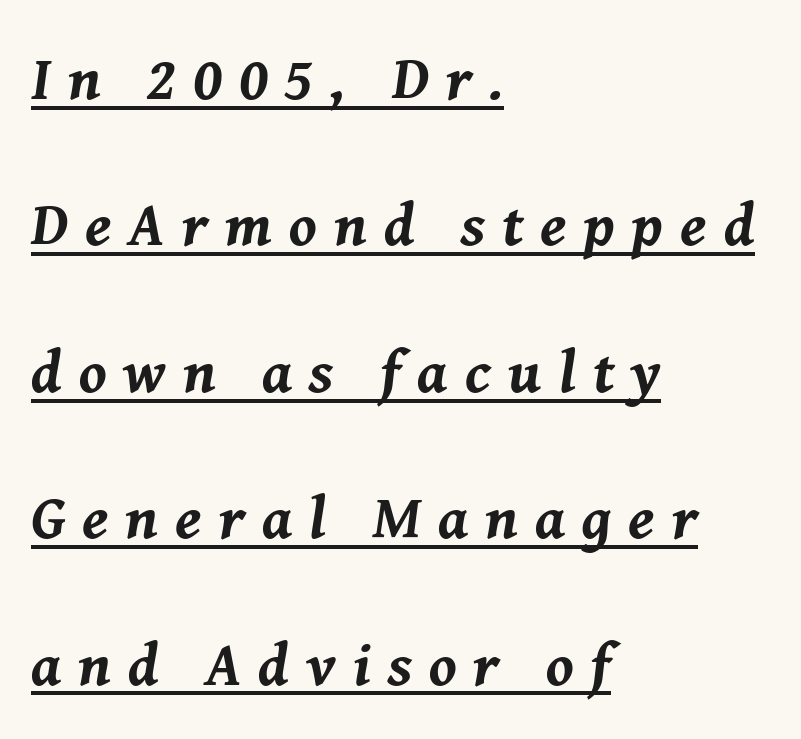
{"italic": "yes", "lean": "right", "slant_degrees": 8, "bold": "yes", "weight": "bold", "width": "normal", "stroke_contrast": "medium", "x_height": "medium", "monospaced": "no", "underline": "yes", "align": "left", "line_spacing": "loose", "line_spacing_ratio": 2.4, "letter_spacing": "wide", "letter_spacing_em": 0.28, "glyph_px": 61}
